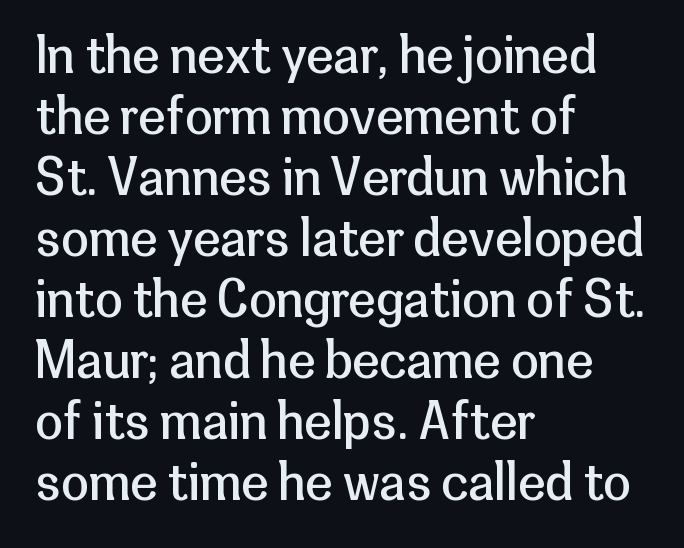
The image shows 50 px regular-weight sans-serif type, upright; set left-aligned, line spacing 1.22x, normal letter spacing, not underlined; low stroke contrast and a medium x-height.
